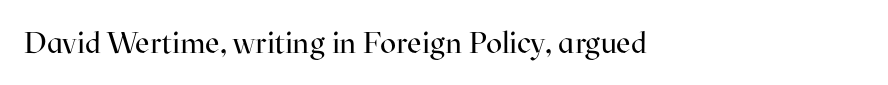
Q: Is the text bold? A: No.
Q: Is the text italic (slanted)? A: No, it is upright.
Q: Is the typeface a serif or a sans-serif typeface? A: Serif.
Q: Is the text underlined? A: No.
Q: How is the paragraph aligned? A: Left-aligned.
Q: Is the spacing between letters normal or unusually wide? A: Normal.
Q: Width (condensed, normal, or wide)? A: Normal.
Q: Stroke contrast? A: High.
Q: x-height? A: Medium.
Q: Monospaced? A: No.
